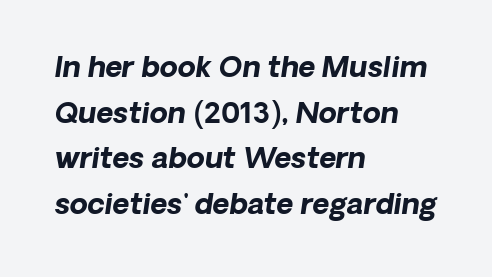
Line beginnings align vertically; line endings do not. Regarding leading, the lines here are spaced in the standard way. The passage shown has conventional tracking throughout. Unmarked baselines from the first word to the last.
